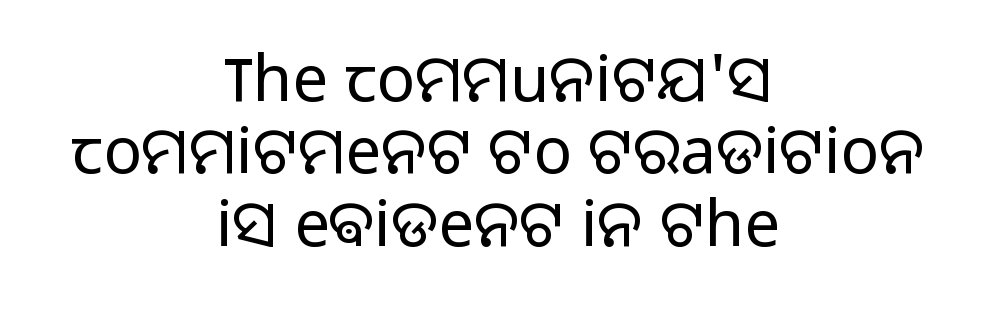
A light-to-regular cut is what we see here. To sum up the face: it is a sans, with no serifs. Italic? Not at all — the glyphs are vertical. The rendering keeps characters at their native spacing. A clean baseline with only descenders dipping below it. The paragraph has two soft edges and a firm central axis.
